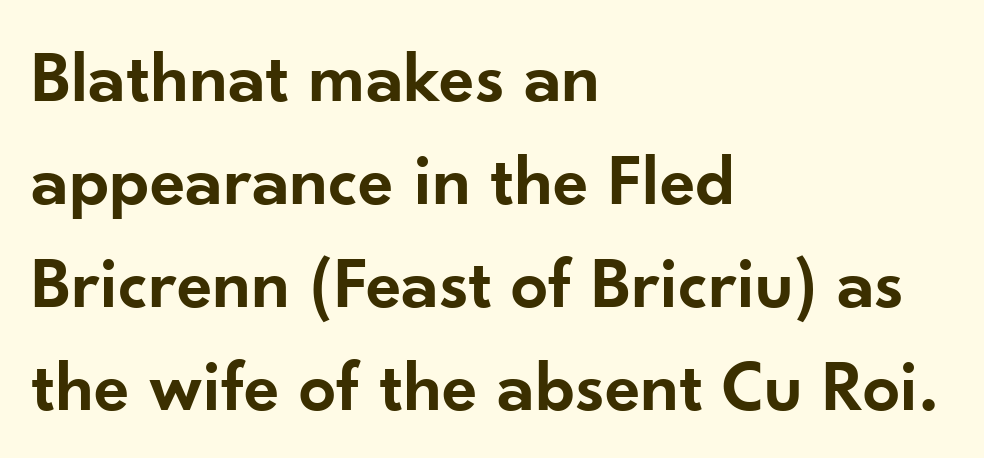
{"serif": "no", "italic": "no", "bold": "semi", "weight": "semibold", "width": "normal", "stroke_contrast": "low", "x_height": "small", "monospaced": "no", "underline": "no", "align": "left", "line_spacing": "normal", "line_spacing_ratio": 1.39, "letter_spacing": "normal", "letter_spacing_em": 0.0, "glyph_px": 74}
